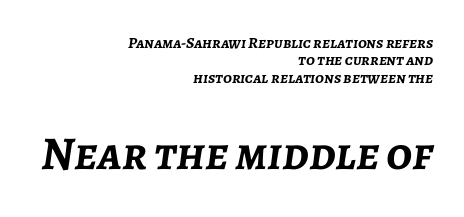
{"italic": "yes", "lean": "right", "slant_degrees": 7, "bold": "yes", "weight": "semibold", "width": "normal", "stroke_contrast": "low", "x_height": "medium", "monospaced": "no", "underline": "no", "align": "right", "line_spacing": "tight", "line_spacing_ratio": 1.09, "letter_spacing": "normal", "letter_spacing_em": 0.0, "larger_block": "second", "size_ratio": 2.94, "glyph_px": 47}
